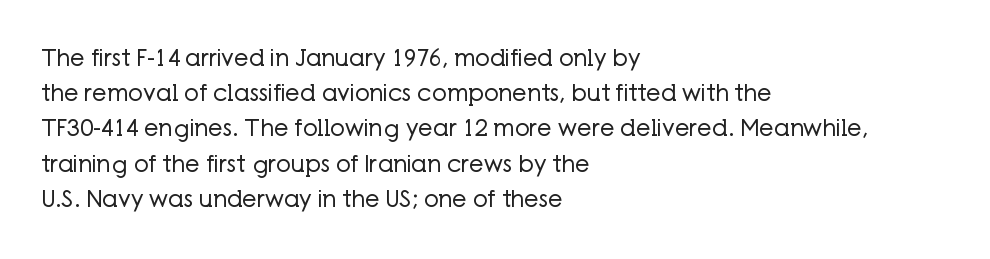
Q: Is the text bold? A: No.
Q: Is the text italic (slanted)? A: No, it is upright.
Q: Is the text underlined? A: No.
Q: How is the paragraph aligned? A: Left-aligned.
Q: Is the spacing between letters normal or unusually wide? A: Normal.
Q: Is the spacing between lines tight, normal or loose? A: Normal.
